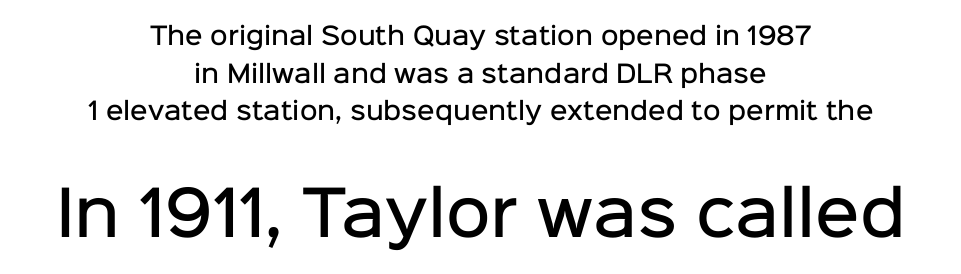
These lines keep a tight, regular rhythm from letter to letter. The face used here is a sans, in the tradition of grotesques and geometrics. The font is running at a semibold setting, under full bold. The axis of the letterforms is exactly vertical. A typesetter would call this proportional, since set widths differ per character.
